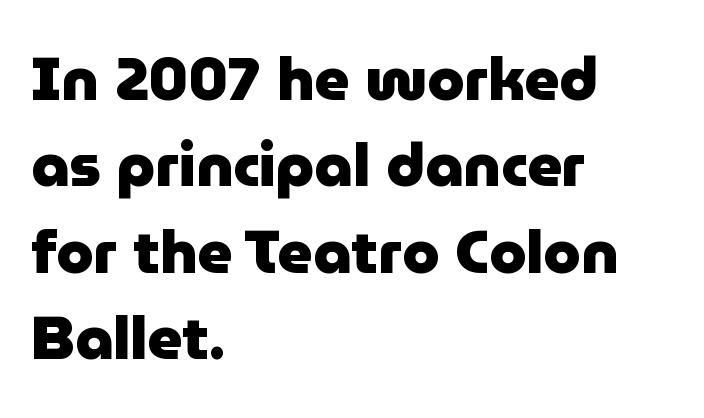
Each row of text sits above clean, open space. The rendering uses a moderate line-height, typical for paragraphs. No extra tracking has been applied to these lines. Italic? Not at all — the glyphs are vertical. The passage shown is typed in a proportional face where columns would drift. These lines are composed in type without serifs.
